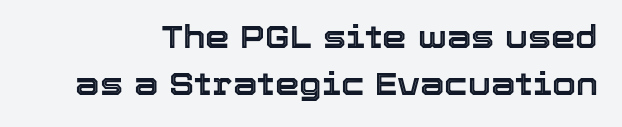
Q: Is the text italic (slanted)? A: No, it is upright.
Q: Is the text underlined? A: No.
Q: Is the spacing between letters normal or unusually wide? A: Normal.
Q: Is the spacing between lines tight, normal or loose? A: Normal.
Q: Width (condensed, normal, or wide)? A: Normal.
Q: x-height? A: Medium.
Q: Monospaced? A: No.
